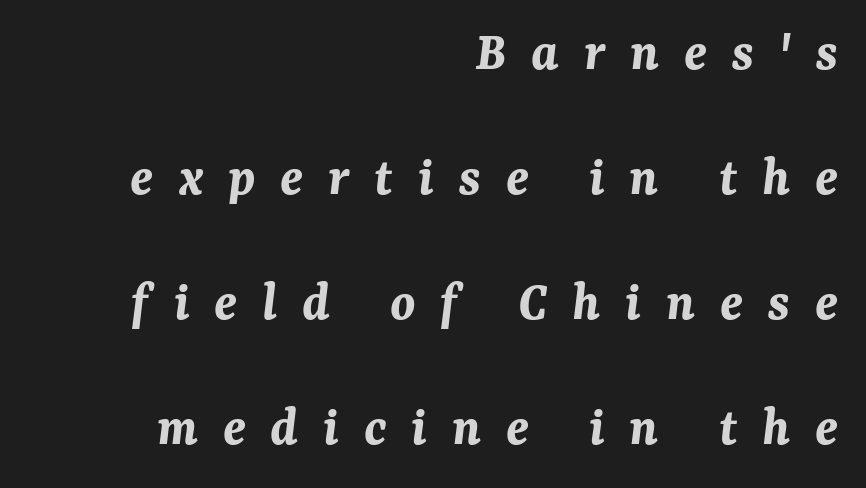
The image shows 56 px bold type, italic (leaning right); set right-aligned, loose line spacing (2.23x), unusually wide letter spacing (+0.44 em), not underlined; medium stroke contrast and a medium x-height.
